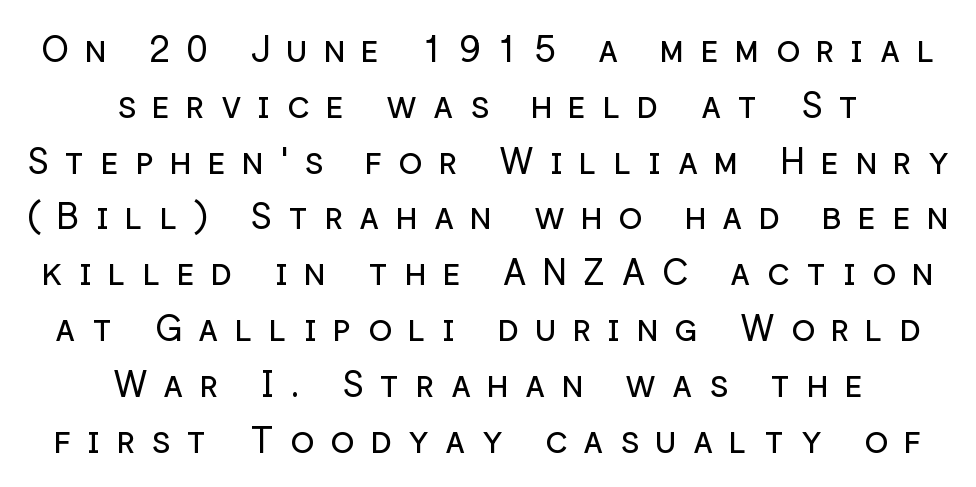
{"serif": "no", "italic": "no", "bold": "no", "weight": "regular", "width": "normal", "stroke_contrast": "low", "x_height": "medium", "monospaced": "no", "underline": "no", "align": "center", "line_spacing": "normal", "line_spacing_ratio": 1.55, "letter_spacing": "wide", "letter_spacing_em": 0.44, "glyph_px": 36}
